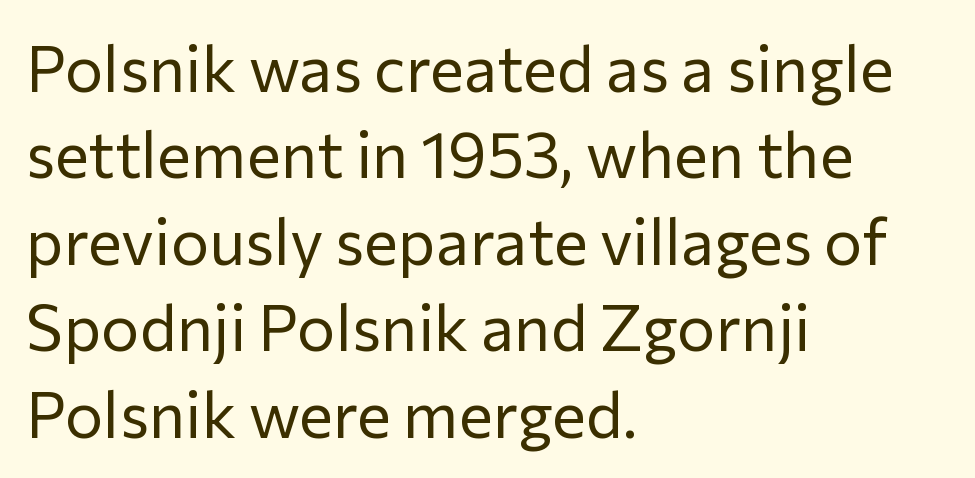
{"serif": "no", "italic": "no", "bold": "no", "weight": "regular", "width": "normal", "stroke_contrast": "low", "x_height": "medium", "monospaced": "no", "underline": "no", "align": "left", "line_spacing": "normal", "line_spacing_ratio": 1.35, "letter_spacing": "normal", "letter_spacing_em": 0.0, "glyph_px": 64}
